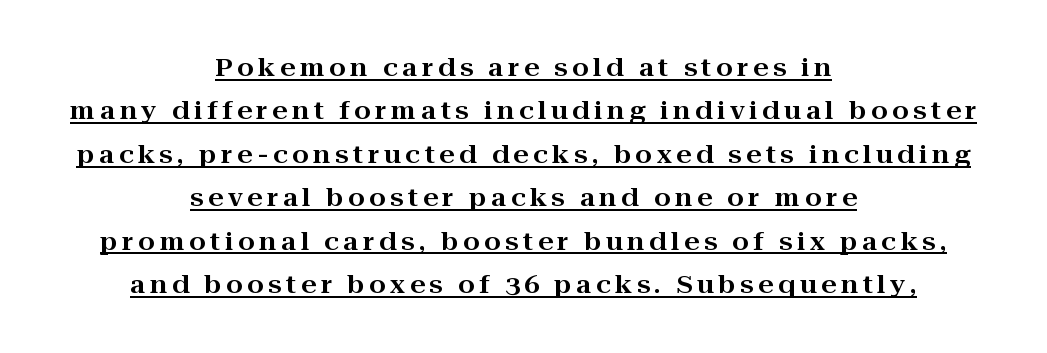
Q: Is the text italic (slanted)? A: No, it is upright.
Q: Is the text underlined? A: Yes.
Q: How is the paragraph aligned? A: Centered.
